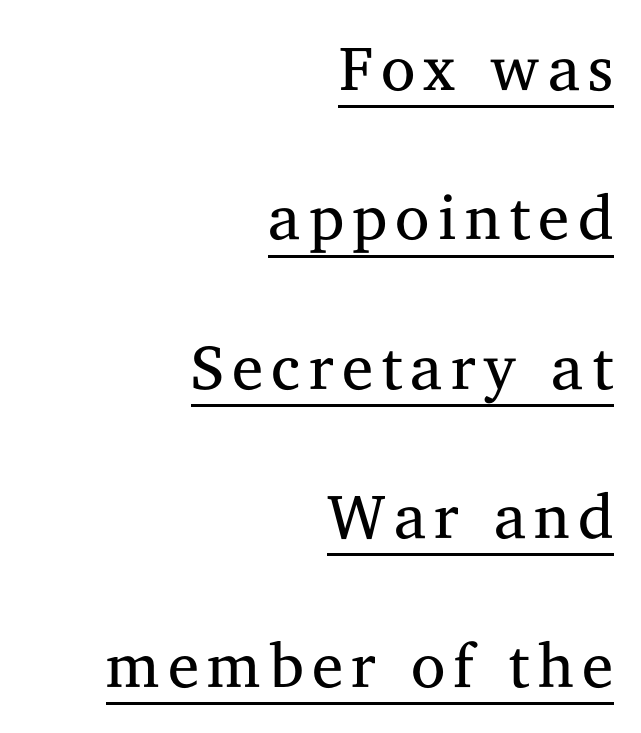
{"serif": "yes", "italic": "no", "bold": "no", "weight": "regular", "width": "normal", "stroke_contrast": "medium", "x_height": "medium", "monospaced": "no", "underline": "yes", "align": "right", "line_spacing": "loose", "line_spacing_ratio": 2.37, "glyph_px": 63}
